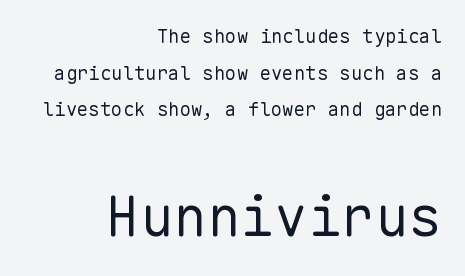
Q: Is the text bold? A: No.
Q: Is the text italic (slanted)? A: No, it is upright.
Q: Is the typeface a serif or a sans-serif typeface? A: Sans-serif.
Q: Is the text underlined? A: No.
Q: How is the paragraph aligned? A: Right-aligned.
Q: Is the spacing between letters normal or unusually wide? A: Normal.
Q: Is the spacing between lines tight, normal or loose? A: Loose.
Q: Which block of text is set in a larger size, the first (top) or the second (bottom)? A: The second (bottom) one.
Q: Width (condensed, normal, or wide)? A: Normal.
Q: Stroke contrast? A: Low.
Q: x-height? A: Medium.
Q: Monospaced? A: Yes.
